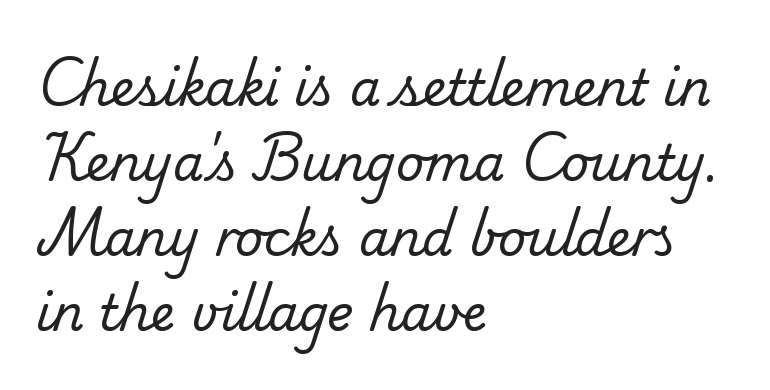
The image shows 49 px regular-weight serif type; set left-aligned, normal line spacing (1.53x), normal letter spacing, not underlined; low stroke contrast and a small x-height.
